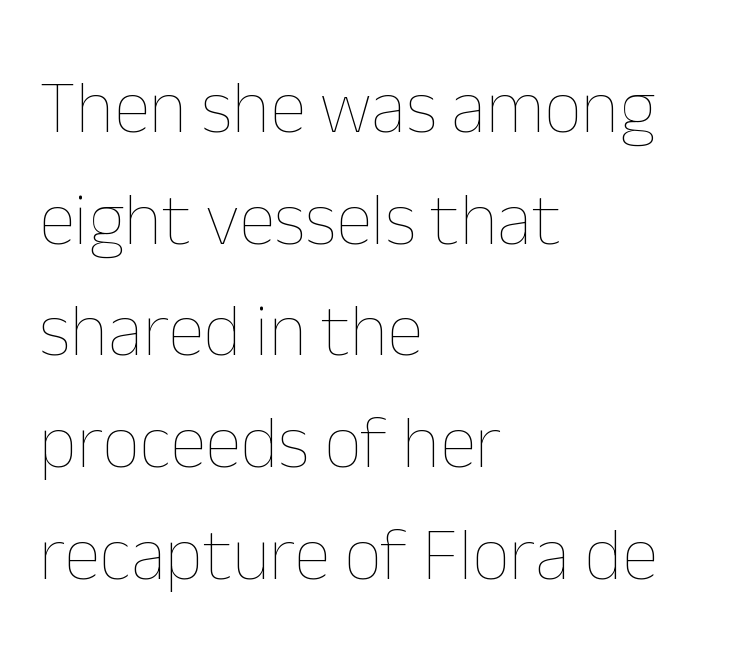
Q: Is the text bold? A: No.
Q: Is the text italic (slanted)? A: No, it is upright.
Q: Is the text underlined? A: No.
Q: How is the paragraph aligned? A: Left-aligned.
Q: Is the spacing between letters normal or unusually wide? A: Normal.
Q: Is the spacing between lines tight, normal or loose? A: Normal.
Q: Width (condensed, normal, or wide)? A: Normal.
Q: Stroke contrast? A: Low.
Q: x-height? A: Medium.
Q: Monospaced? A: No.
